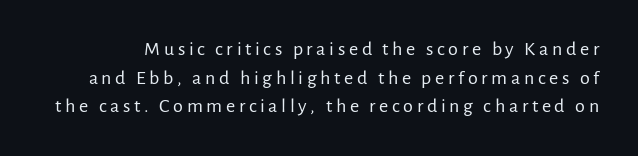
Q: Is the text bold? A: No.
Q: Is the text italic (slanted)? A: No, it is upright.
Q: Is the text underlined? A: No.
Q: Is the spacing between lines tight, normal or loose? A: Normal.
